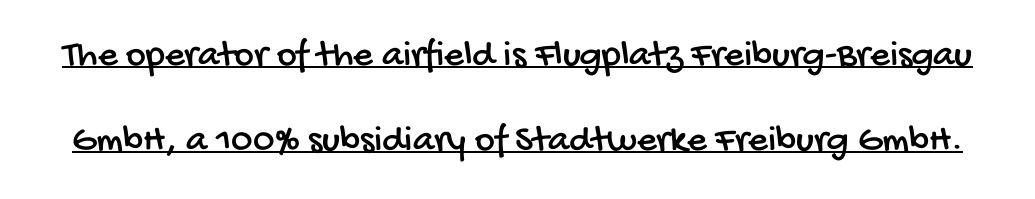
{"serif": "no", "width": "condensed", "stroke_contrast": "low", "x_height": "large", "monospaced": "no", "underline": "yes", "line_spacing": "loose", "line_spacing_ratio": 2.23, "letter_spacing": "normal", "letter_spacing_em": 0.0, "glyph_px": 38}
